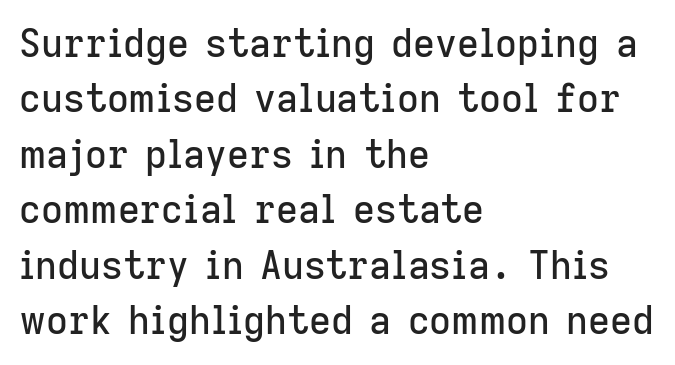
{"serif": "no", "italic": "no", "width": "normal", "stroke_contrast": "low", "x_height": "medium", "monospaced": "no", "underline": "no", "align": "left", "line_spacing": "normal", "line_spacing_ratio": 1.46, "letter_spacing": "normal", "letter_spacing_em": 0.0, "glyph_px": 38}
